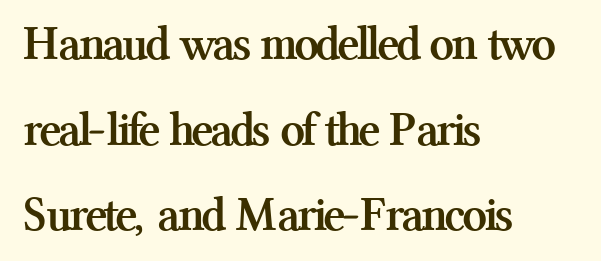
{"serif": "yes", "italic": "no", "bold": "yes", "weight": "semibold", "width": "normal", "stroke_contrast": "medium", "x_height": "medium", "monospaced": "no", "underline": "no", "align": "left", "line_spacing_ratio": 1.75, "letter_spacing": "normal", "letter_spacing_em": 0.0, "glyph_px": 49}
